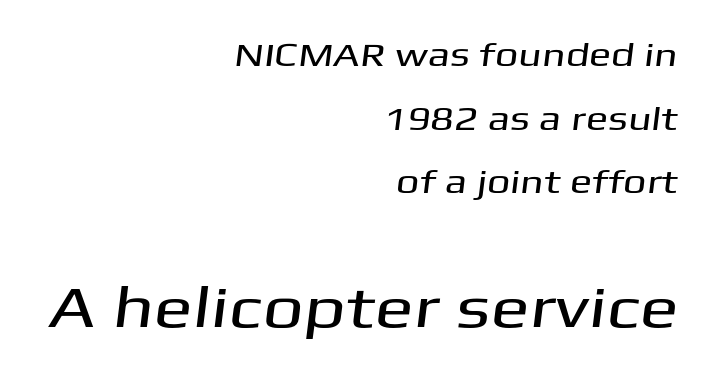
Q: Is the typeface a serif or a sans-serif typeface? A: Sans-serif.
Q: Is the text underlined? A: No.
Q: How is the paragraph aligned? A: Right-aligned.
Q: Is the spacing between letters normal or unusually wide? A: Normal.
Q: Is the spacing between lines tight, normal or loose? A: Loose.
Q: Which block of text is set in a larger size, the first (top) or the second (bottom)? A: The second (bottom) one.
Q: Width (condensed, normal, or wide)? A: Wide.
Q: Stroke contrast? A: Medium.
Q: x-height? A: Medium.
Q: Monospaced? A: No.
